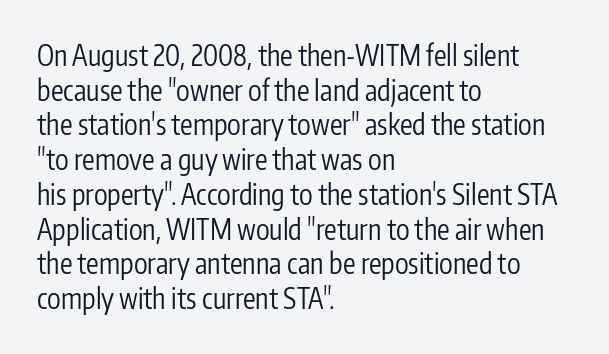
Anything drawn beneath the words? Only blank space. Note the varied advance widths — an 'i' is clearly narrower than an 'm'. Counters stay open thanks to moderate or lighter strokes. The type family on display is of the sans-serif kind.
